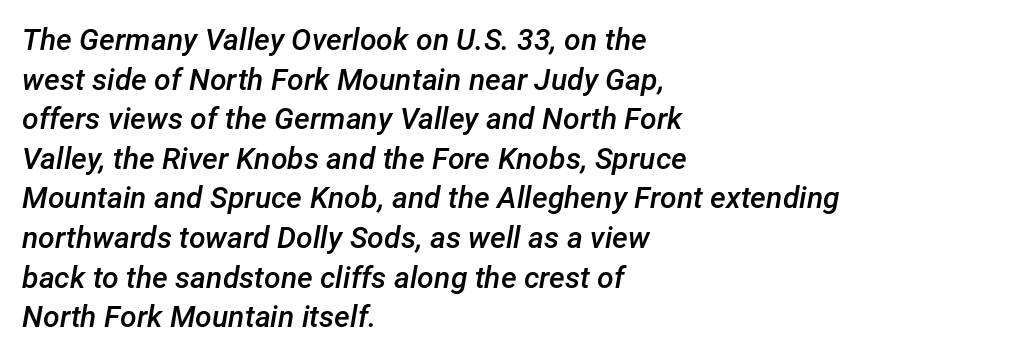
{"italic": "yes", "lean": "right", "slant_degrees": 12, "bold": "semi", "weight": "semibold", "width": "normal", "stroke_contrast": "low", "x_height": "medium", "monospaced": "no", "underline": "no", "align": "left", "line_spacing": "normal", "line_spacing_ratio": 1.32, "letter_spacing": "normal", "letter_spacing_em": 0.0, "glyph_px": 30}
